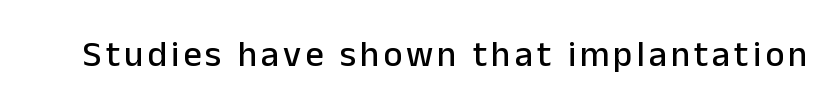
{"serif": "no", "italic": "no", "width": "normal", "stroke_contrast": "low", "x_height": "medium", "monospaced": "no", "underline": "no", "glyph_px": 36}
